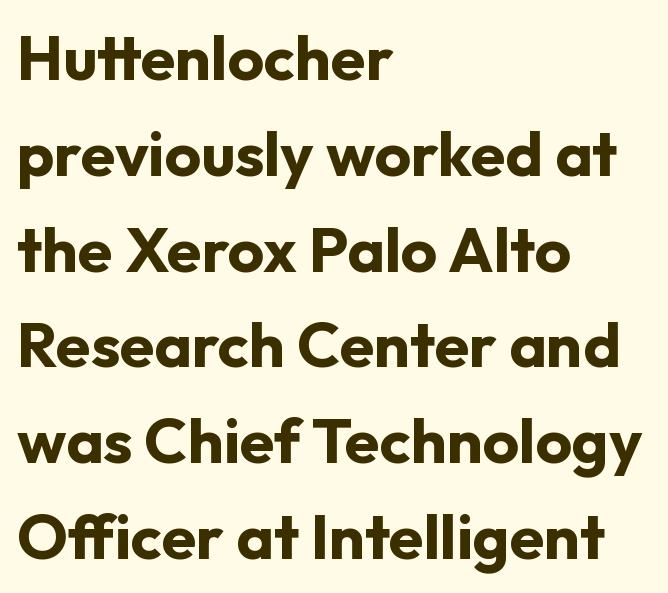
Spacing verdict: proportional, widths tailored to each character. Does the weight exceed regular? Yes, all the way to bold. Tall strokes in this sample are plumb rather than angled. Look at the bottom of the vertical strokes: they stop flat, with no serifs. Notice how descenders clear the ascenders below comfortably — that's standard leading.
